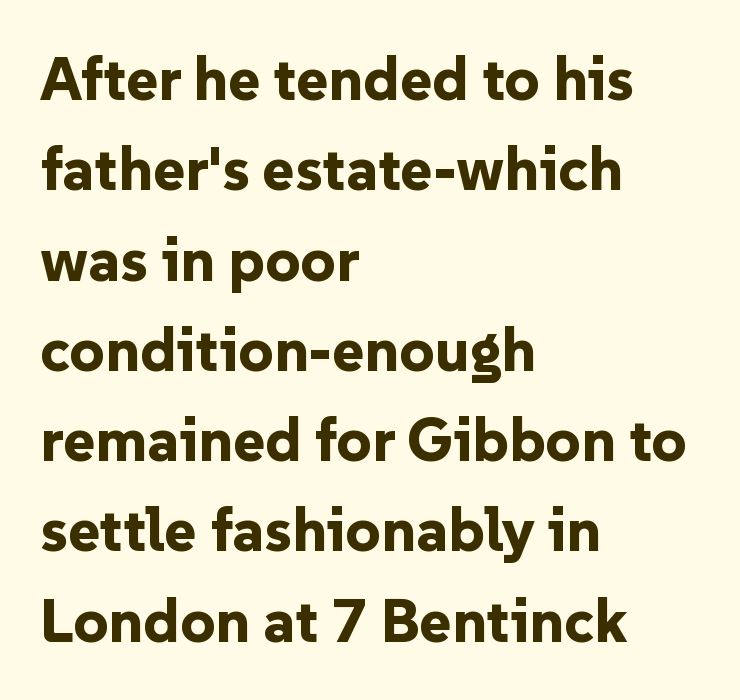
{"serif": "no", "italic": "no", "bold": "yes", "weight": "bold", "width": "normal", "stroke_contrast": "low", "x_height": "medium", "monospaced": "no", "underline": "no", "align": "left", "line_spacing": "normal", "line_spacing_ratio": 1.48, "letter_spacing": "normal", "letter_spacing_em": 0.0, "glyph_px": 61}
